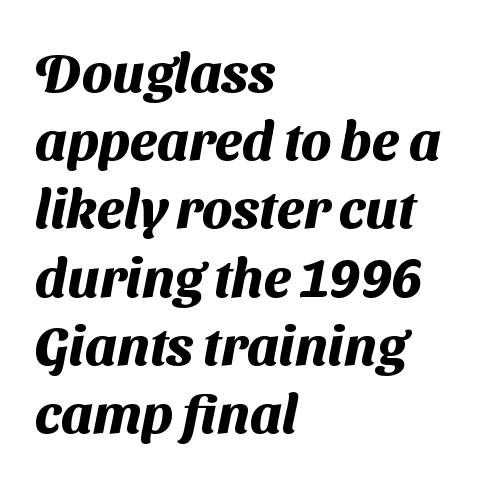
{"serif": "no", "bold": "yes", "weight": "heavy", "width": "normal", "stroke_contrast": "medium", "x_height": "medium", "monospaced": "no", "underline": "no", "align": "left", "line_spacing_ratio": 1.24, "letter_spacing": "normal", "letter_spacing_em": 0.0, "glyph_px": 55}
